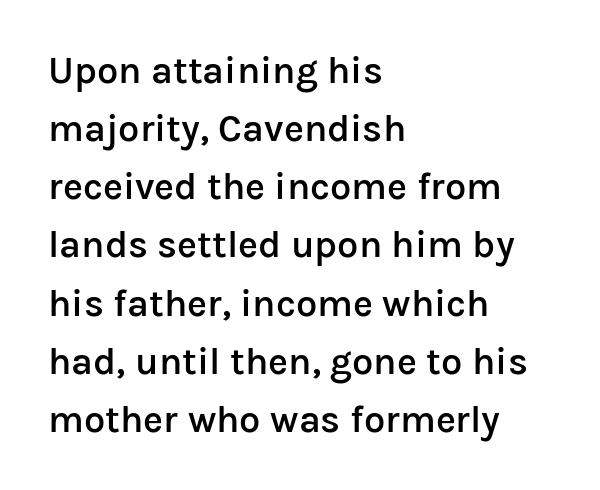
Q: Is the text bold? A: Semi-bold.
Q: Is the text italic (slanted)? A: No, it is upright.
Q: Is the typeface a serif or a sans-serif typeface? A: Sans-serif.
Q: Is the text underlined? A: No.
Q: How is the paragraph aligned? A: Left-aligned.
Q: Is the spacing between letters normal or unusually wide? A: Normal.
Q: Is the spacing between lines tight, normal or loose? A: Normal.
Q: Width (condensed, normal, or wide)? A: Normal.
Q: Stroke contrast? A: Low.
Q: x-height? A: Medium.
Q: Monospaced? A: No.
